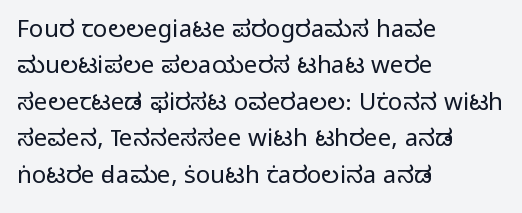
{"italic": "no", "bold": "no", "underline": "no", "align": "left", "line_spacing": "normal", "line_spacing_ratio": 1.52, "letter_spacing": "normal", "letter_spacing_em": 0.0, "glyph_px": 24}
